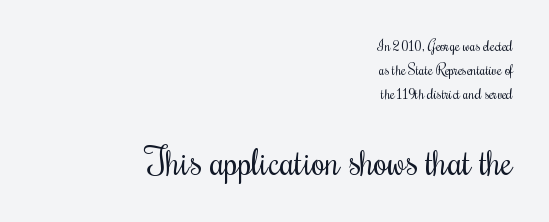
Q: Is the text bold? A: No.
Q: Is the text italic (slanted)? A: Yes.
Q: Is the typeface a serif or a sans-serif typeface? A: Serif.
Q: Is the text underlined? A: No.
Q: How is the paragraph aligned? A: Right-aligned.
Q: Is the spacing between letters normal or unusually wide? A: Normal.
Q: Which block of text is set in a larger size, the first (top) or the second (bottom)? A: The second (bottom) one.
Q: Width (condensed, normal, or wide)? A: Condensed.
Q: Stroke contrast? A: Medium.
Q: x-height? A: Small.
Q: Monospaced? A: No.
